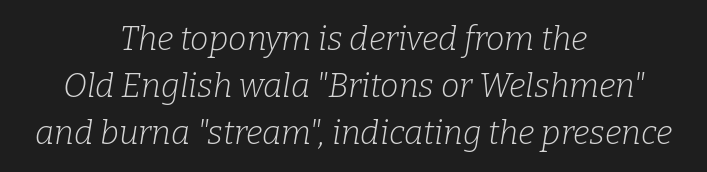
Spacing between characters is what you'd get straight out of the box. Do the characters align in a grid? No, the font is proportional. No word sits above an underline. Regular leading.
